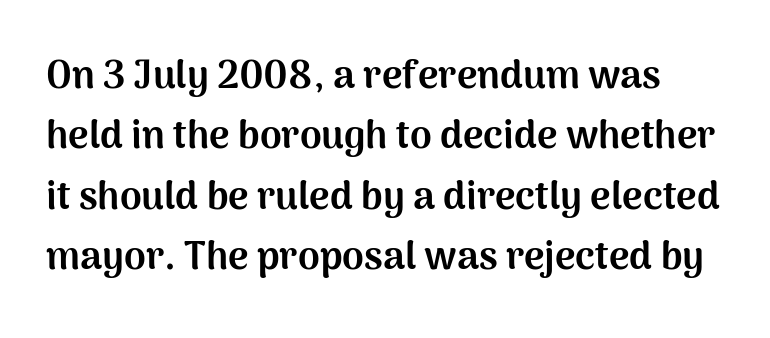
{"serif": "no", "italic": "no", "bold": "yes", "weight": "bold", "width": "normal", "stroke_contrast": "medium", "x_height": "medium", "monospaced": "no", "underline": "no", "line_spacing": "normal", "line_spacing_ratio": 1.55, "letter_spacing": "normal", "letter_spacing_em": 0.0, "glyph_px": 39}
